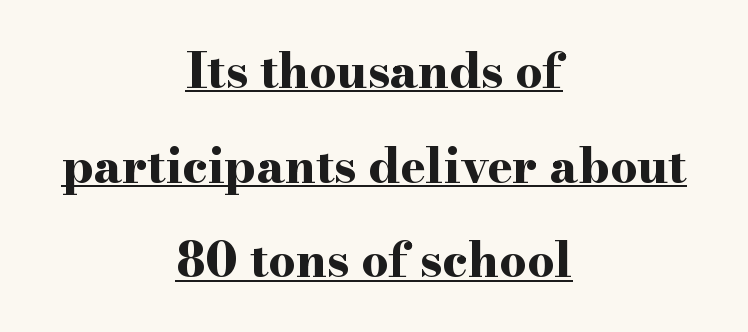
What weight is shown? A full bold with thick strokes. These lines were composed using upright roman letters. Quick note: underline on. No extra tracking has been applied to these lines. Which margin do the lines hug? Neither — every line sits in the middle.
